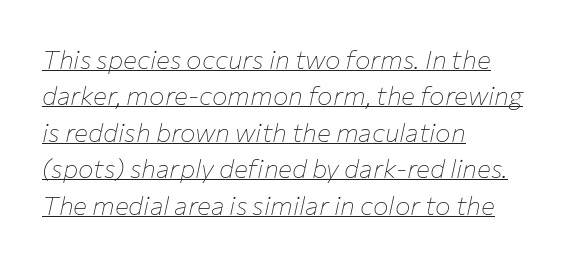
{"italic": "yes", "lean": "right", "slant_degrees": 12, "bold": "no", "underline": "yes", "align": "left", "line_spacing": "normal", "line_spacing_ratio": 1.4, "letter_spacing": "normal", "letter_spacing_em": 0.0, "glyph_px": 26}
